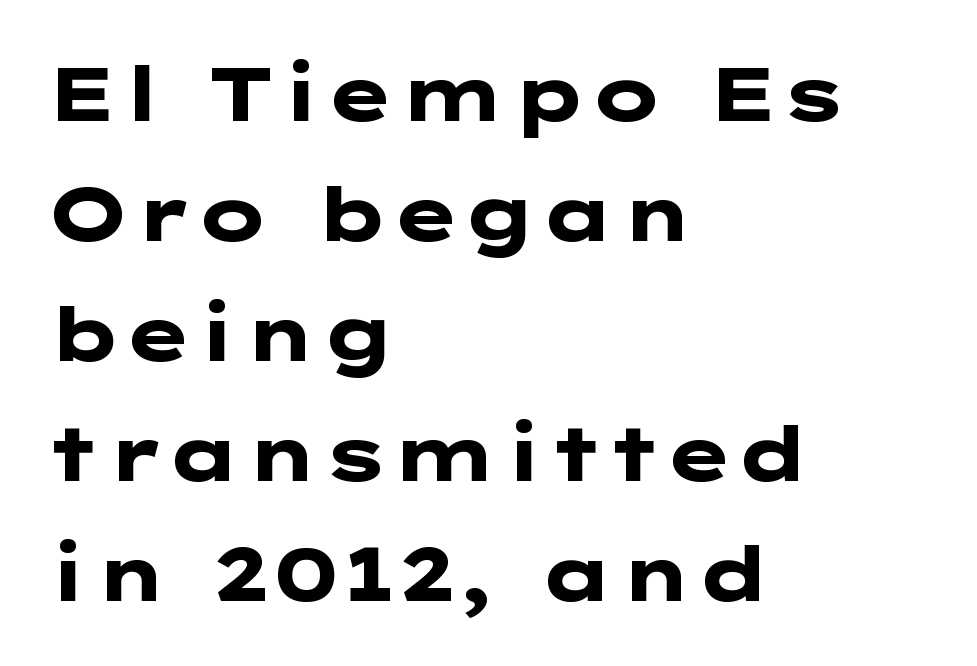
{"serif": "no", "italic": "no", "bold": "yes", "weight": "heavy", "width": "wide", "stroke_contrast": "low", "x_height": "medium", "underline": "no", "align": "left", "line_spacing": "normal", "line_spacing_ratio": 1.58, "letter_spacing": "normal", "letter_spacing_em": 0.0, "glyph_px": 76}
